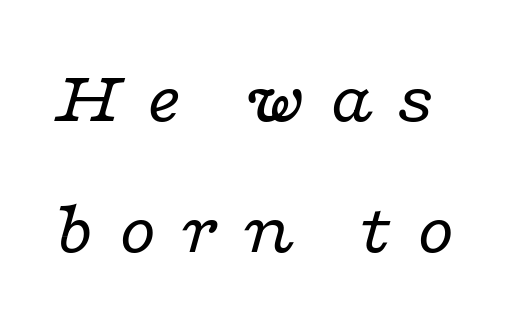
The image shows 76 px regular-weight, wide serif type, italic (leaning right); set line spacing 1.72x, unusually wide letter spacing (+0.29 em), not underlined; low stroke contrast and a medium x-height.
